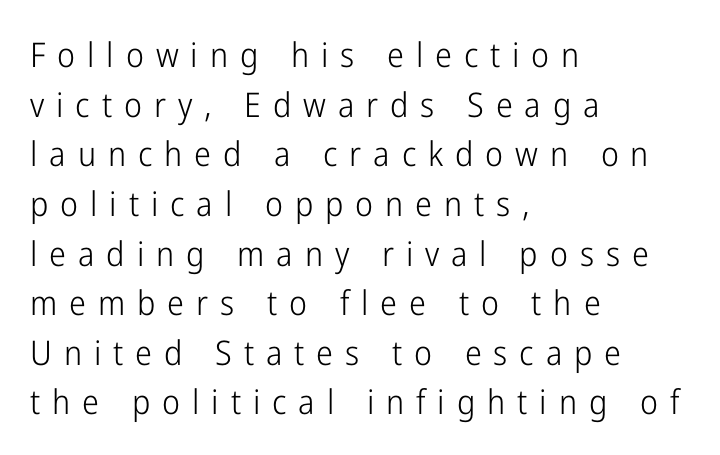
This is roman type, the default non-slanted kind. The face used here is proportionally spaced, like ordinary book or web type. Serif or sans? Sans — the stroke terminals are bare. Leftover space on each line is placed entirely after the last word. Words float on clear page, feet unadorned.
